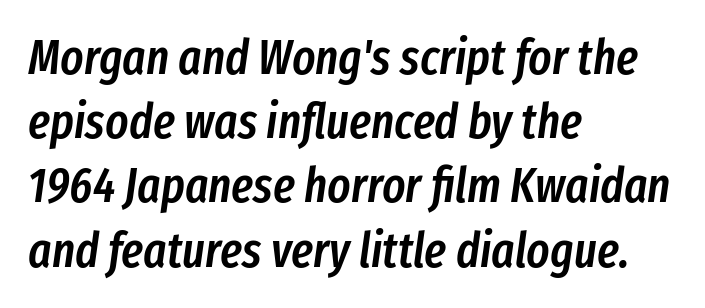
The image shows 49 px semibold, condensed type, italic (leaning right); set left-aligned, normal line spacing (1.31x), normal letter spacing, not underlined; low stroke contrast and a medium x-height.
